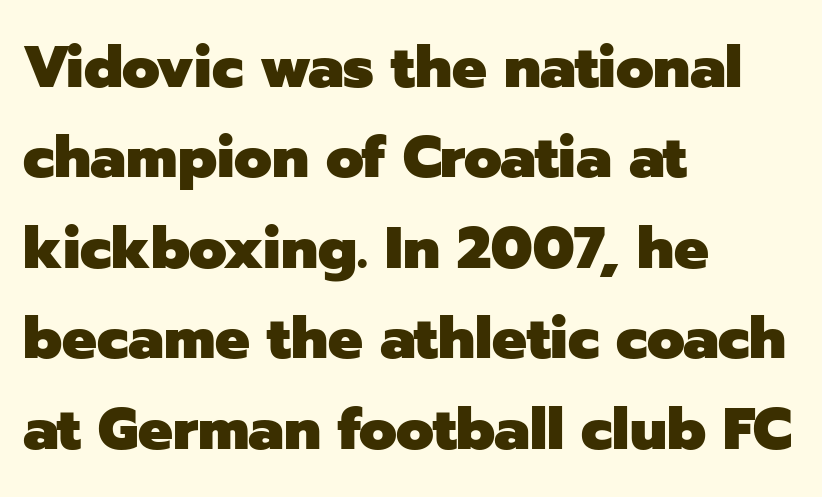
The image shows 58 px heavy sans-serif type, upright; set left-aligned, normal line spacing (1.56x), normal letter spacing, not underlined; low stroke contrast and a medium x-height.
